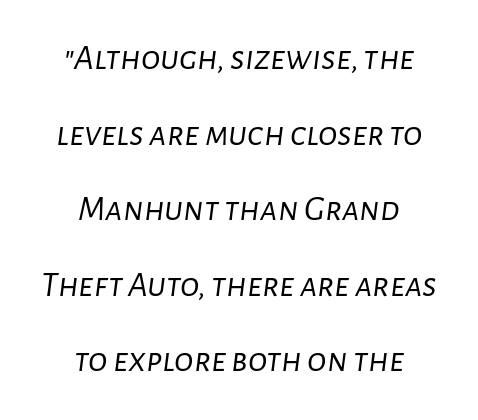
The image shows 36 px light type, italic (leaning right); set centered, loose line spacing (2.1x), normal letter spacing, not underlined; low stroke contrast and a medium x-height.
